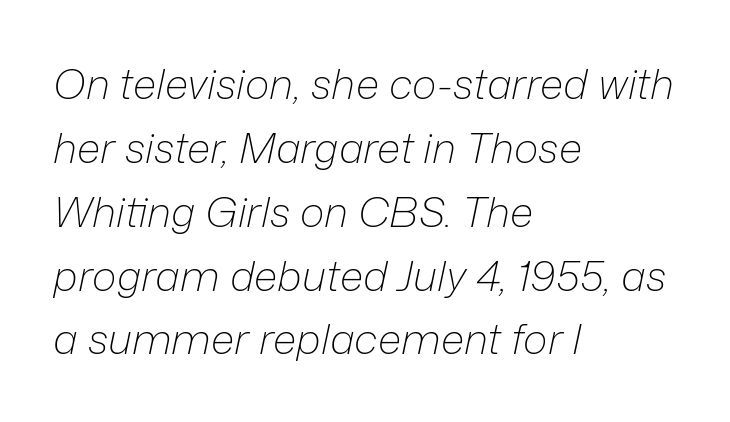
{"italic": "yes", "lean": "right", "slant_degrees": 12, "bold": "no", "weight": "light", "width": "normal", "stroke_contrast": "low", "x_height": "medium", "monospaced": "no", "underline": "no", "align": "left", "line_spacing": "normal", "line_spacing_ratio": 1.52, "letter_spacing": "normal", "letter_spacing_em": 0.0, "glyph_px": 42}
